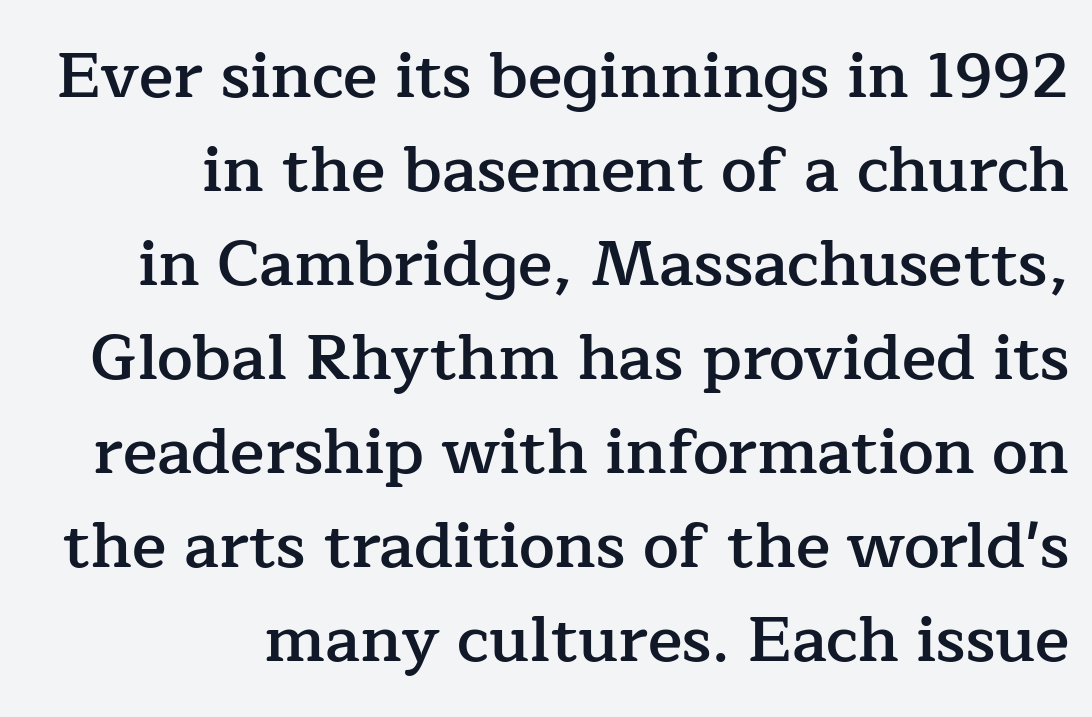
Q: Is the text bold? A: Semi-bold.
Q: Is the text italic (slanted)? A: No, it is upright.
Q: Is the typeface a serif or a sans-serif typeface? A: Serif.
Q: Is the text underlined? A: No.
Q: How is the paragraph aligned? A: Right-aligned.
Q: Is the spacing between letters normal or unusually wide? A: Normal.
Q: Is the spacing between lines tight, normal or loose? A: Normal.
Q: Width (condensed, normal, or wide)? A: Normal.
Q: Stroke contrast? A: Low.
Q: x-height? A: Medium.
Q: Monospaced? A: No.
